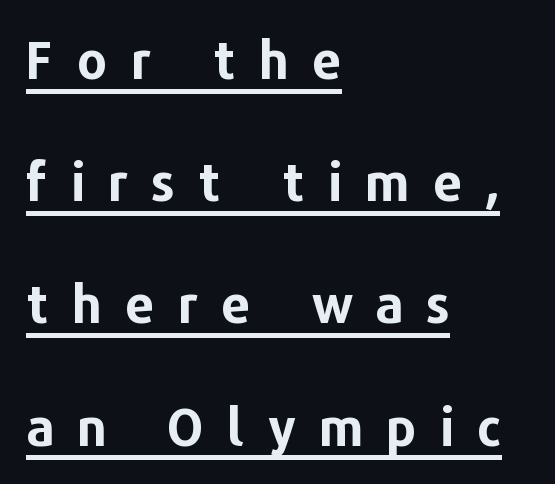
{"serif": "no", "italic": "no", "bold": "yes", "weight": "bold", "width": "normal", "stroke_contrast": "low", "x_height": "medium", "monospaced": "no", "underline": "yes", "align": "left", "line_spacing": "loose", "line_spacing_ratio": 2.35, "letter_spacing": "wide", "letter_spacing_em": 0.44, "glyph_px": 52}
